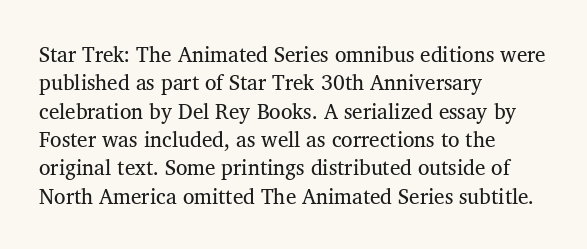
{"italic": "no", "bold": "no", "underline": "no", "align": "left", "line_spacing": "normal", "line_spacing_ratio": 1.35, "letter_spacing": "normal", "letter_spacing_em": 0.0, "glyph_px": 21}
